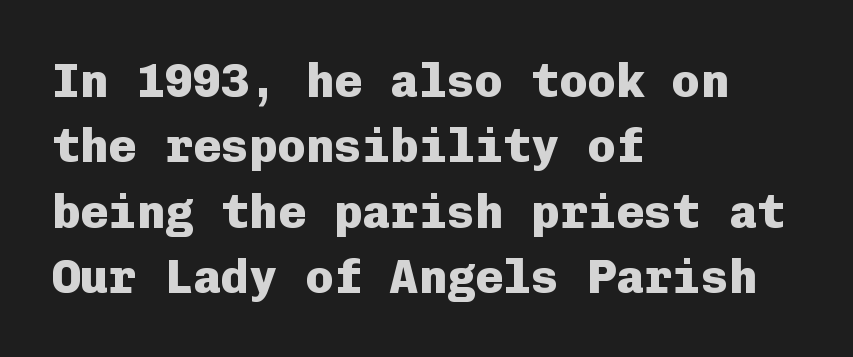
This sample keeps an unexceptional amount of space between lines. Stroke thickness is high; the sample reads as a true bold. A clean baseline with only descenders dipping below it. The rendering shows plain stroke endings on the letterforms — a sans-serif design. The face used here is rendered with its standard letterfit. The letters stand straight up with perfectly vertical stems.
